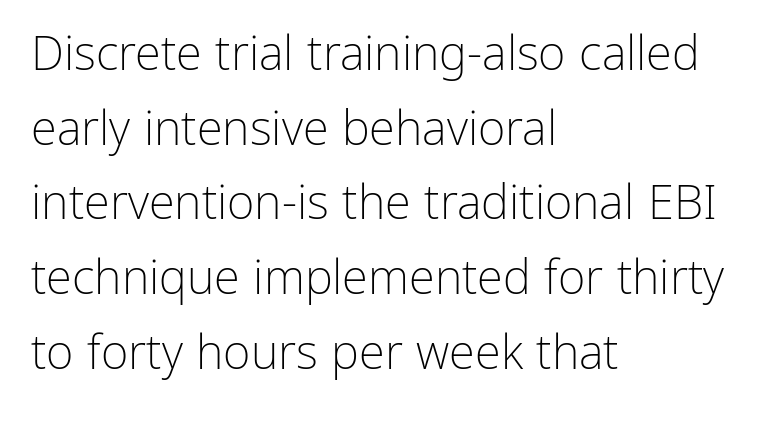
The image shows 47 px light sans-serif type, upright; set left-aligned, normal line spacing (1.59x), normal letter spacing, not underlined; low stroke contrast and a medium x-height.
